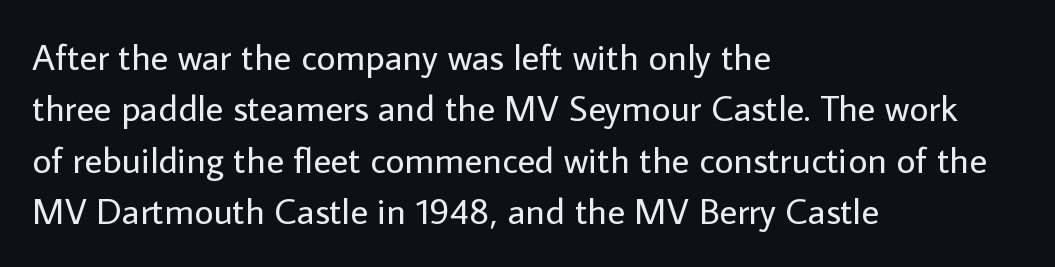
The typeface has the unassuming heft of standard copy or less. The lettering holds an erect, upright posture throughout. A normal amount of white space separates one row of letters from the next. Do the characters align in a grid? No, the font is proportional. Type style note: lacks serifs. The space directly below the letters is spotless.
